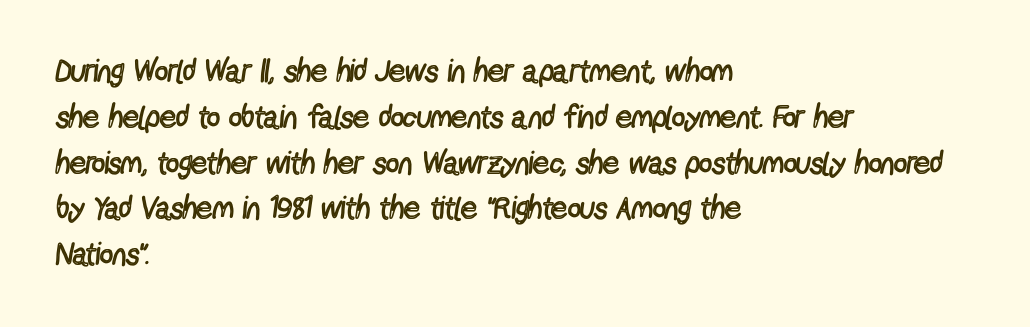
The image shows 32 px regular-weight, condensed sans-serif type; set left-aligned, normal line spacing (1.43x), normal letter spacing, not underlined; a medium x-height.
